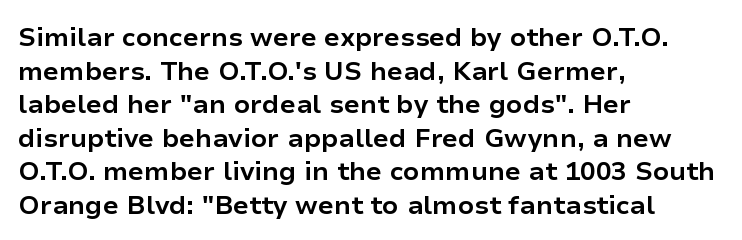
Regarding leading, the lines here are spaced in the standard way. Nothing unusual about the tracking: characters are spaced as the font intends. Clear beneath every line of the passage. The compositor pushed each line to the left boundary. Ascenders rise straight up at ninety degrees. The font is running at its bold setting.
